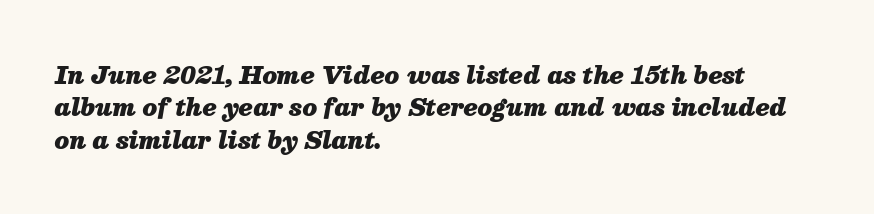
{"italic": "yes", "lean": "right", "slant_degrees": 13, "bold": "yes", "underline": "no", "align": "left", "line_spacing": "normal", "line_spacing_ratio": 1.41, "letter_spacing": "normal", "letter_spacing_em": 0.0, "glyph_px": 23}
